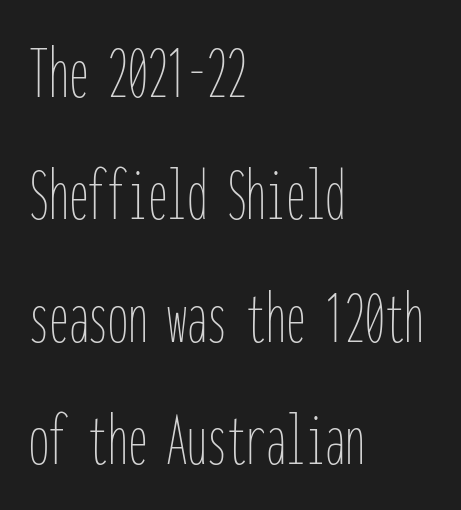
The image shows 79 px thin, condensed type, upright, monospaced; set left-aligned, normal line spacing (1.55x), normal letter spacing, not underlined; low stroke contrast and a medium x-height.
